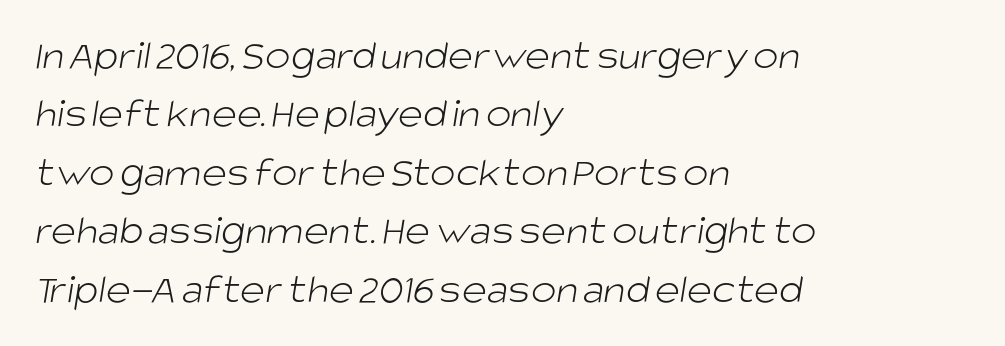
Q: Is the text bold? A: No.
Q: Is the typeface a serif or a sans-serif typeface? A: Sans-serif.
Q: Is the text underlined? A: No.
Q: How is the paragraph aligned? A: Left-aligned.
Q: Is the spacing between letters normal or unusually wide? A: Normal.
Q: Is the spacing between lines tight, normal or loose? A: Normal.
Q: Width (condensed, normal, or wide)? A: Normal.
Q: Stroke contrast? A: Low.
Q: x-height? A: Large.
Q: Monospaced? A: No.
